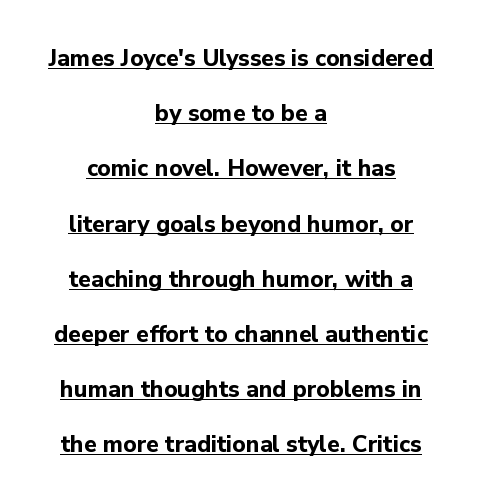
{"italic": "no", "bold": "yes", "underline": "yes", "align": "center", "line_spacing": "loose", "line_spacing_ratio": 2.4, "letter_spacing": "normal", "letter_spacing_em": 0.0, "glyph_px": 23}
